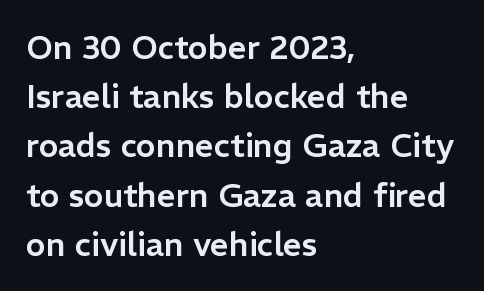
Q: Is the text italic (slanted)? A: No, it is upright.
Q: Is the typeface a serif or a sans-serif typeface? A: Sans-serif.
Q: Is the text underlined? A: No.
Q: How is the paragraph aligned? A: Left-aligned.
Q: Is the spacing between letters normal or unusually wide? A: Normal.
Q: Is the spacing between lines tight, normal or loose? A: Normal.
Q: Width (condensed, normal, or wide)? A: Normal.
Q: Stroke contrast? A: Low.
Q: x-height? A: Medium.
Q: Monospaced? A: No.
